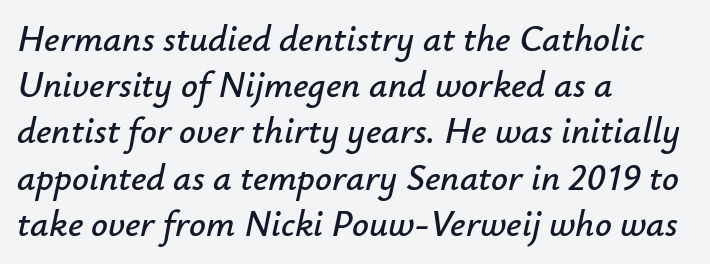
{"italic": "yes", "lean": "right", "slant_degrees": 12, "width": "normal", "stroke_contrast": "low", "x_height": "small", "monospaced": "no", "underline": "no", "align": "left", "line_spacing": "normal", "line_spacing_ratio": 1.25, "letter_spacing": "normal", "letter_spacing_em": 0.0, "glyph_px": 37}
